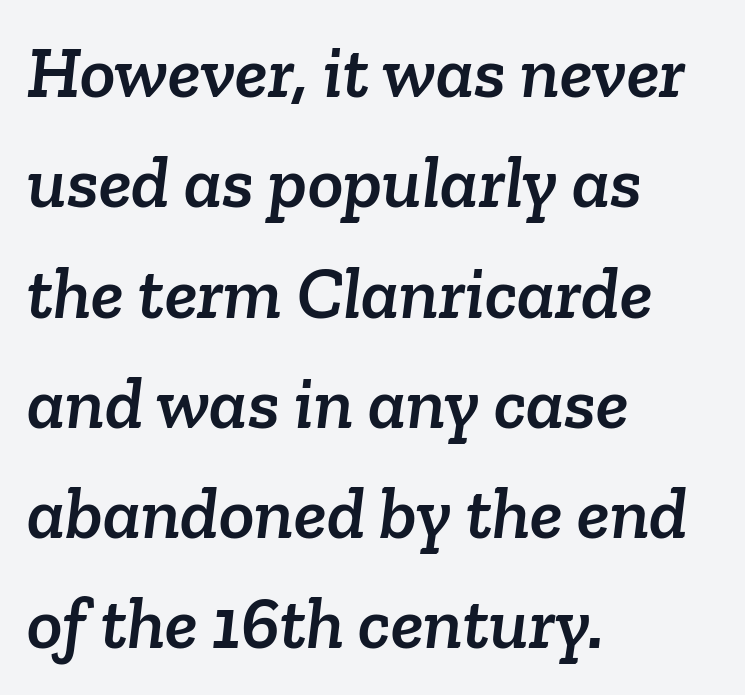
{"serif": "yes", "width": "normal", "stroke_contrast": "low", "x_height": "medium", "monospaced": "no", "underline": "no", "align": "left", "line_spacing": "normal", "line_spacing_ratio": 1.49, "letter_spacing": "normal", "letter_spacing_em": 0.0, "glyph_px": 74}
